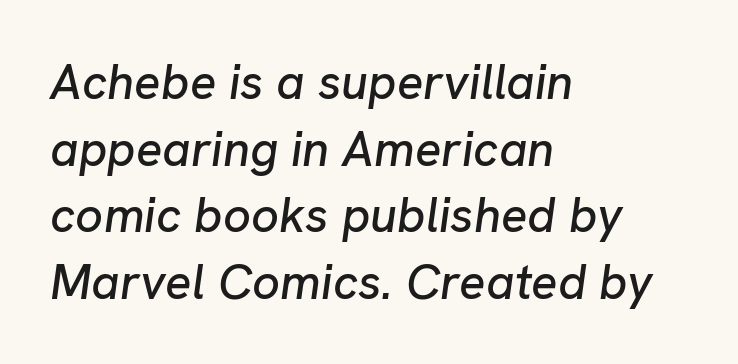
Observe the ordinary spacing: letters are neighbours, not strangers. Leading: standard. Note the varied advance widths — an 'i' is clearly narrower than an 'm'. The setting favours the left margin, as ordinary paragraphs usually do. Anything drawn beneath the words? Only blank space.
